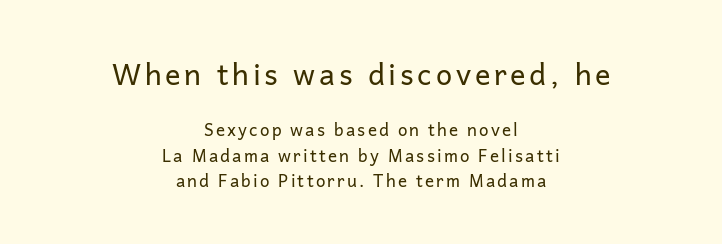
The rows are spaced the way most documents space them. Posture: vertical. Compare the two chunks: the upper has the greater cap height. You could not count columns in this text — the font is proportionally spaced. Only glyphs here, with clear space below each row. The letters look calm and open, with moderate or lighter stems.
